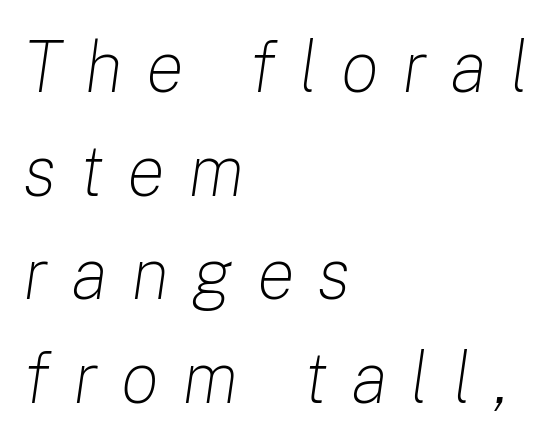
{"italic": "yes", "lean": "right", "slant_degrees": 8, "bold": "no", "weight": "light", "width": "normal", "stroke_contrast": "low", "x_height": "medium", "monospaced": "no", "underline": "no", "align": "left", "line_spacing": "normal", "line_spacing_ratio": 1.44, "letter_spacing": "wide", "letter_spacing_em": 0.32, "glyph_px": 72}
